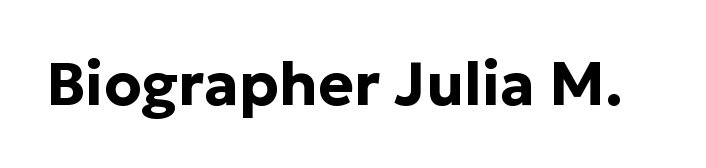
Q: Is the text bold? A: Yes.
Q: Is the text italic (slanted)? A: No, it is upright.
Q: Is the typeface a serif or a sans-serif typeface? A: Sans-serif.
Q: Is the text underlined? A: No.
Q: Is the spacing between letters normal or unusually wide? A: Normal.
Q: Width (condensed, normal, or wide)? A: Normal.
Q: Stroke contrast? A: Low.
Q: x-height? A: Medium.
Q: Monospaced? A: No.
